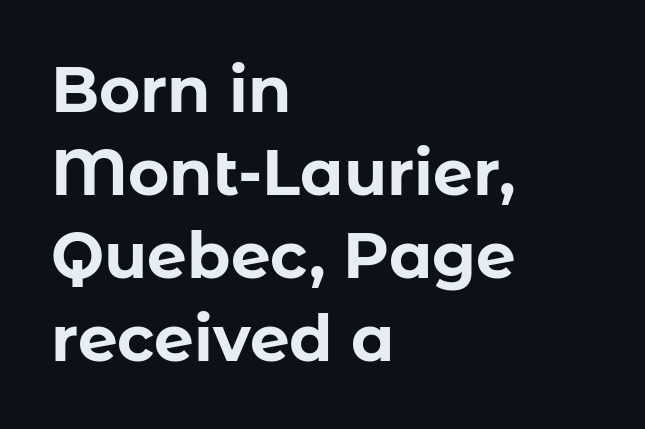
Q: Is the text bold? A: Yes.
Q: Is the text italic (slanted)? A: No, it is upright.
Q: Is the typeface a serif or a sans-serif typeface? A: Sans-serif.
Q: Is the text underlined? A: No.
Q: How is the paragraph aligned? A: Left-aligned.
Q: Is the spacing between letters normal or unusually wide? A: Normal.
Q: Is the spacing between lines tight, normal or loose? A: Normal.
Q: Width (condensed, normal, or wide)? A: Normal.
Q: Stroke contrast? A: Low.
Q: x-height? A: Medium.
Q: Monospaced? A: No.
